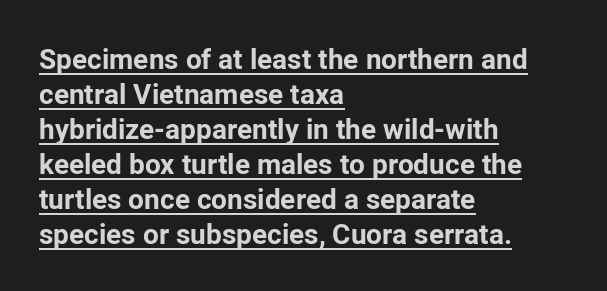
Q: Is the text bold? A: Yes.
Q: Is the text italic (slanted)? A: No, it is upright.
Q: Is the typeface a serif or a sans-serif typeface? A: Sans-serif.
Q: Is the text underlined? A: Yes.
Q: How is the paragraph aligned? A: Left-aligned.
Q: Is the spacing between letters normal or unusually wide? A: Normal.
Q: Is the spacing between lines tight, normal or loose? A: Normal.
Q: Width (condensed, normal, or wide)? A: Normal.
Q: Stroke contrast? A: Low.
Q: x-height? A: Medium.
Q: Monospaced? A: No.
